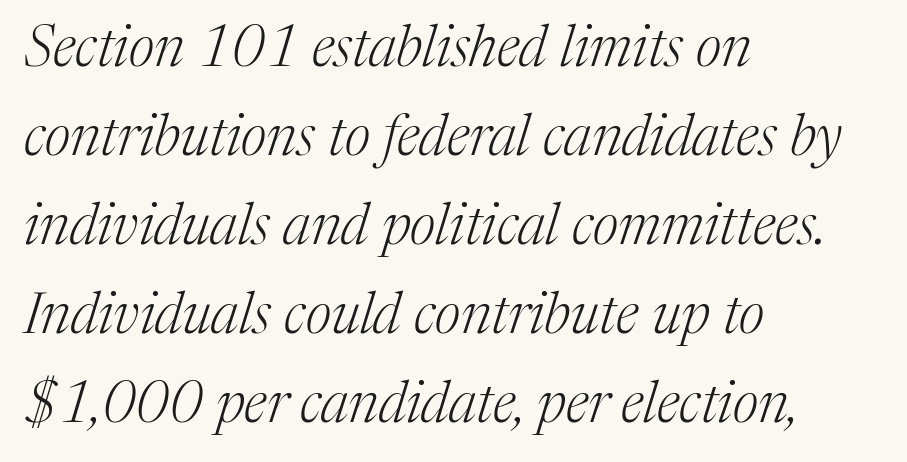
Does extra space separate the letters? No, they use regular spacing. Weight class: somewhere from thin through regular. Clear beneath every line of the passage. The face used here is proportionally spaced, like ordinary book or web type.
